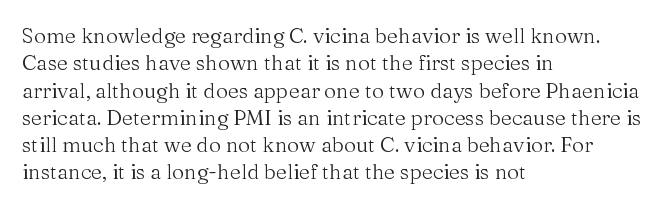
The image shows 21 px text type, upright; set left-aligned, normal line spacing (1.3x), normal letter spacing, not underlined.
